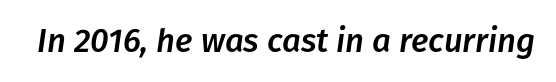
Q: Is the text italic (slanted)? A: Yes, it leans right by about 8 degrees.
Q: Is the text underlined? A: No.
Q: Is the spacing between letters normal or unusually wide? A: Normal.
Q: Width (condensed, normal, or wide)? A: Normal.
Q: Stroke contrast? A: Low.
Q: x-height? A: Medium.
Q: Monospaced? A: No.
